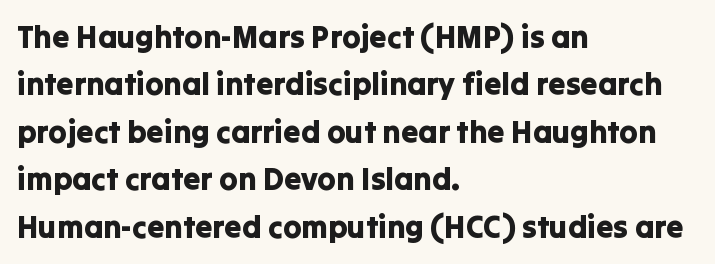
The horizontal fit of the characters is conventional and even. You could not count columns in this text — the font is proportionally spaced. Check where the strokes stop: nothing finishes them off — pure sans. Honestly, the row spacing looks completely unremarkable.
